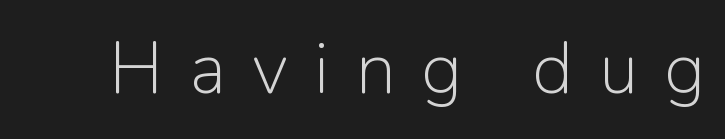
The image shows 72 px light sans-serif type, upright; set unusually wide letter spacing (+0.36 em), not underlined; low stroke contrast and a medium x-height.
